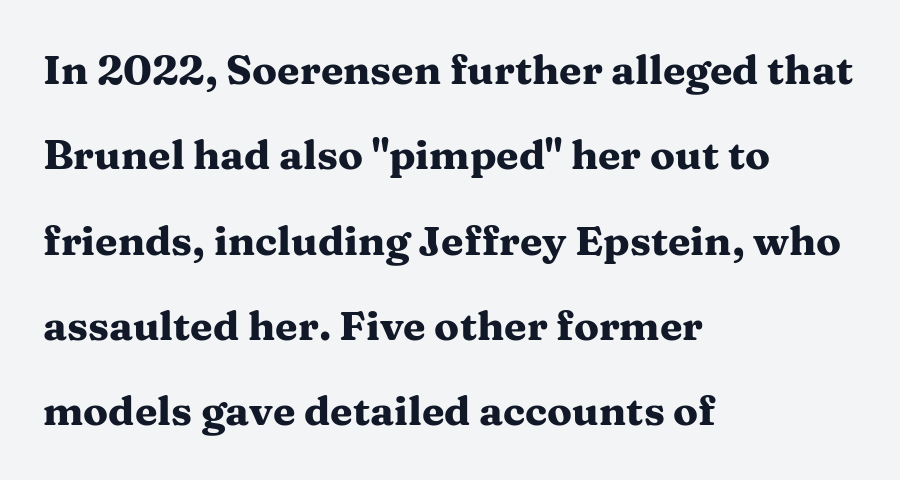
Q: Is the text bold? A: Yes.
Q: Is the text italic (slanted)? A: No, it is upright.
Q: Is the typeface a serif or a sans-serif typeface? A: Serif.
Q: Is the text underlined? A: No.
Q: How is the paragraph aligned? A: Left-aligned.
Q: Is the spacing between letters normal or unusually wide? A: Normal.
Q: Is the spacing between lines tight, normal or loose? A: Loose.
Q: Width (condensed, normal, or wide)? A: Wide.
Q: Stroke contrast? A: Medium.
Q: x-height? A: Medium.
Q: Monospaced? A: No.
